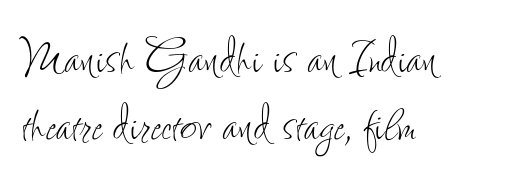
The image shows 58 px thin, condensed type; set left-aligned, line spacing 1.16x, normal letter spacing, not underlined; low stroke contrast and a small x-height.
